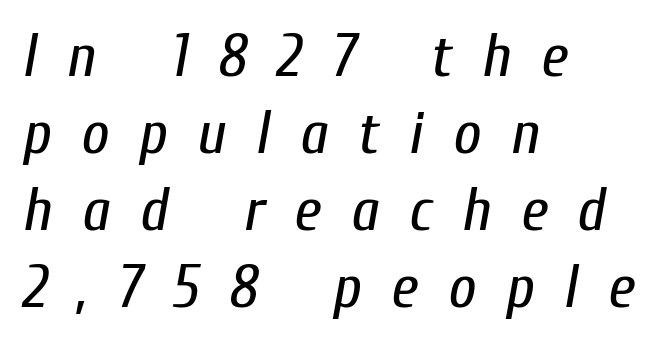
{"italic": "yes", "lean": "right", "slant_degrees": 10, "bold": "no", "weight": "regular", "width": "condensed", "stroke_contrast": "low", "x_height": "medium", "monospaced": "no", "underline": "no", "align": "left", "line_spacing": "normal", "line_spacing_ratio": 1.26, "letter_spacing": "wide", "letter_spacing_em": 0.49, "glyph_px": 61}
